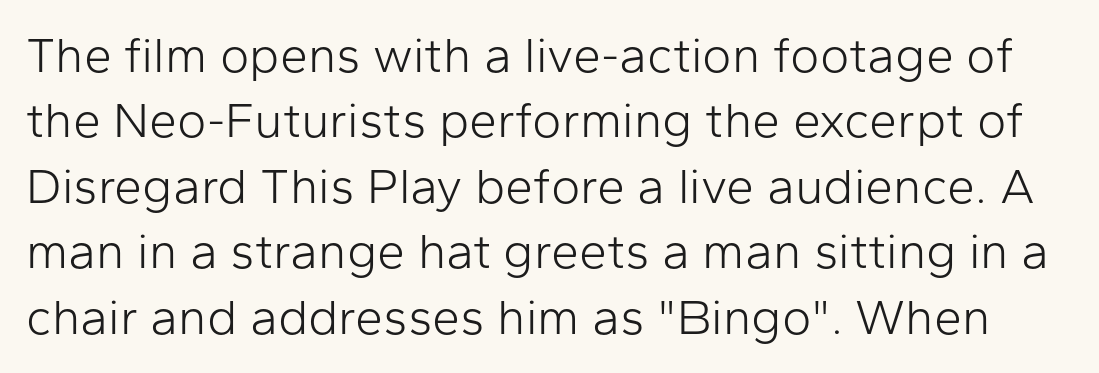
The image shows 50 px light sans-serif type, upright; set normal line spacing (1.31x), normal letter spacing, not underlined; low stroke contrast and a medium x-height.
